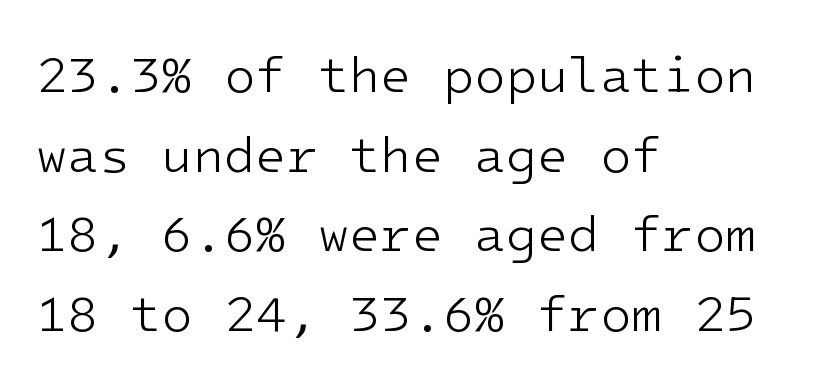
The words here are not underlined. Teacher's note: observe the even left margin — that is flush-left alignment. These lines are rendered in a fixed-pitch font. Observe the absence of serifs on each vertical stroke in this sample. If you drew a line through each stem, it would be perfectly vertical.
